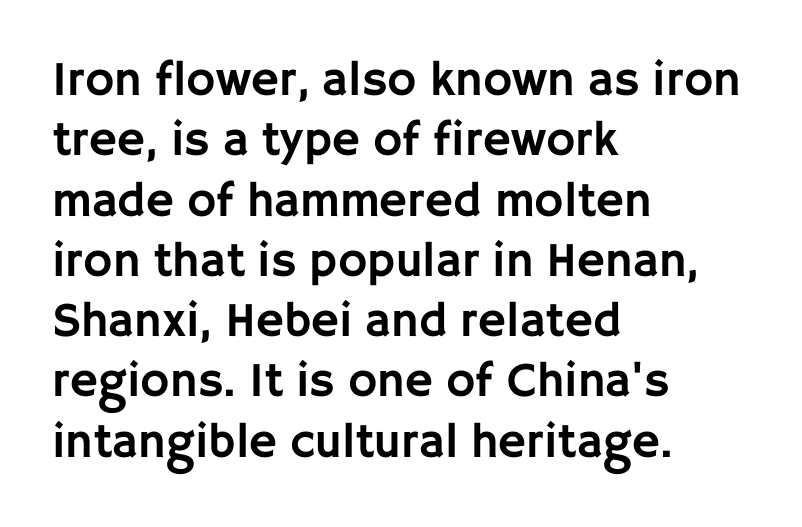
The image shows 49 px sans-serif type, upright; set left-aligned, line spacing 1.23x, normal letter spacing, not underlined; low stroke contrast and a large x-height.
